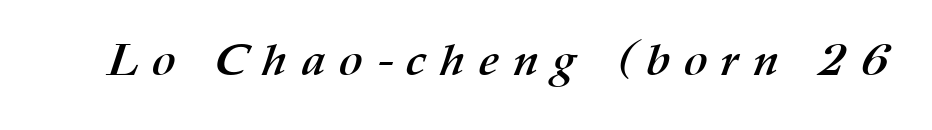
{"bold": "yes", "weight": "semibold", "width": "normal", "stroke_contrast": "medium", "x_height": "medium", "monospaced": "no", "underline": "no", "letter_spacing": "wide", "letter_spacing_em": 0.31, "glyph_px": 45}
